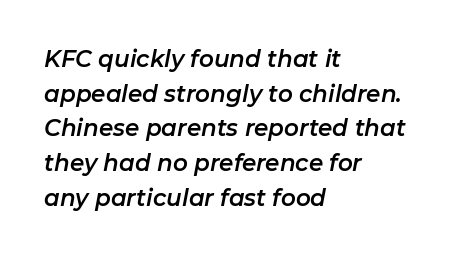
The image shows 23 px text type, italic (leaning right); set left-aligned, normal line spacing (1.51x), normal letter spacing, not underlined.
